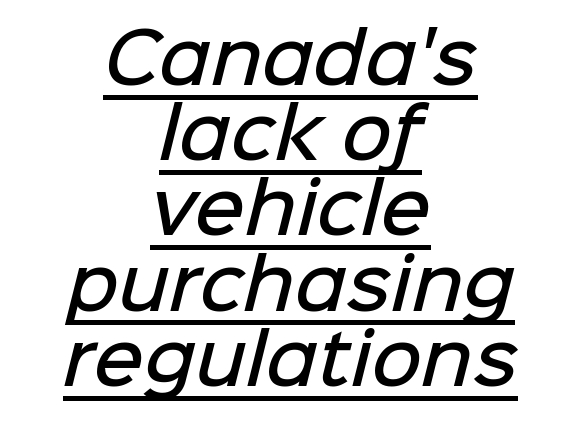
{"serif": "no", "bold": "semi", "weight": "semibold", "width": "normal", "stroke_contrast": "low", "x_height": "medium", "monospaced": "no", "underline": "yes", "align": "center", "line_spacing": "tight", "line_spacing_ratio": 1.09, "letter_spacing": "normal", "letter_spacing_em": 0.0, "glyph_px": 69}
